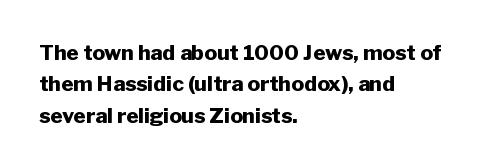
{"italic": "no", "bold": "yes", "underline": "no", "align": "left", "line_spacing": "normal", "line_spacing_ratio": 1.5, "letter_spacing": "normal", "letter_spacing_em": 0.0, "glyph_px": 21}
